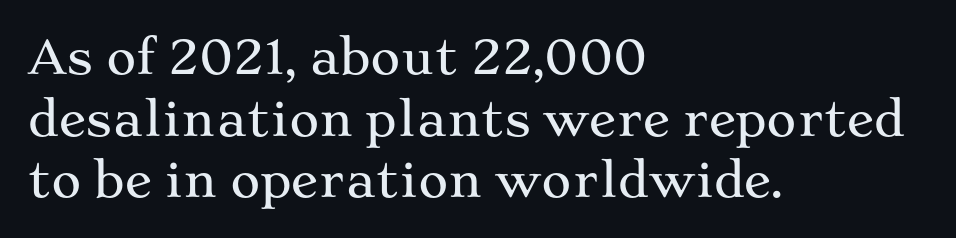
The image shows 46 px wide serif type, upright; set left-aligned, normal line spacing (1.34x), normal letter spacing, not underlined; medium stroke contrast and a medium x-height.
